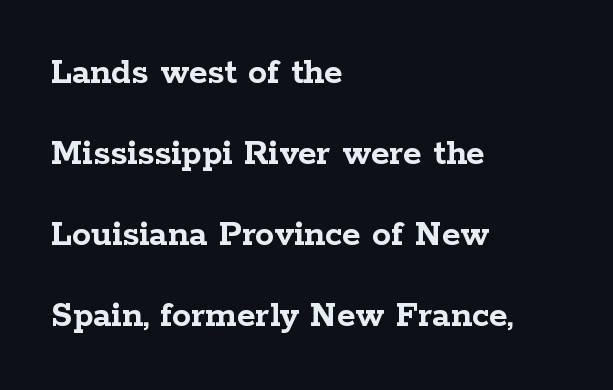
Q: Is the text bold? A: Yes.
Q: Is the text italic (slanted)? A: No, it is upright.
Q: Is the typeface a serif or a sans-serif typeface? A: Serif.
Q: Is the text underlined? A: No.
Q: How is the paragraph aligned? A: Left-aligned.
Q: Is the spacing between letters normal or unusually wide? A: Normal.
Q: Is the spacing between lines tight, normal or loose? A: Loose.
Q: Width (condensed, normal, or wide)? A: Wide.
Q: Stroke contrast? A: Low.
Q: x-height? A: Medium.
Q: Monospaced? A: No.
